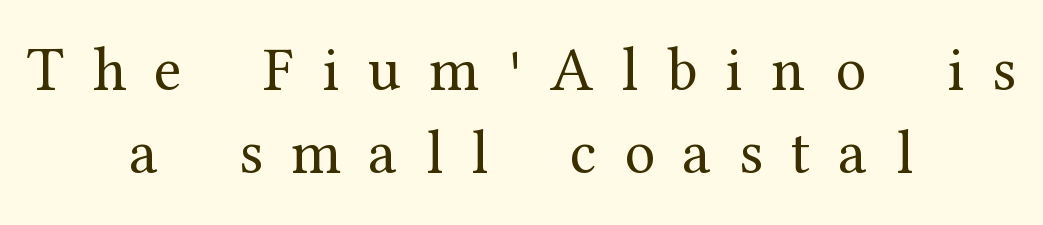
The image shows 62 px regular-weight serif type, upright; set centered, normal line spacing (1.34x), unusually wide letter spacing (+0.46 em), not underlined; medium stroke contrast and a medium x-height.
